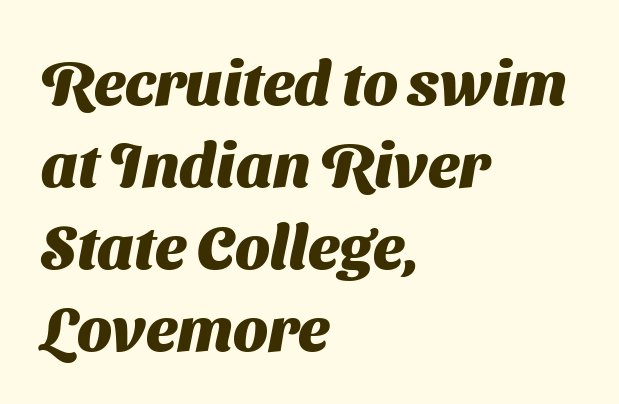
These lines are rendered in a variable-pitch font. Nobody touched the tracking dial on this one. One-word summary of the alignment: left. The line-height multiplier appears to be the usual default. Stroke thickness is high; the sample reads as a true bold. Look at the bottom of the vertical strokes: they stop flat, with no serifs.
